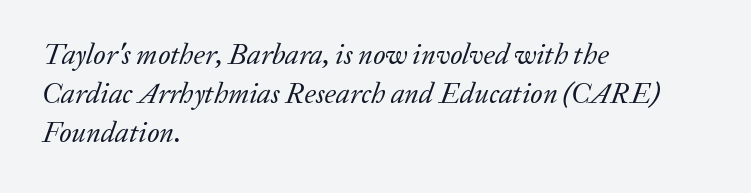
The image shows 29 px regular-weight serif type, italic (leaning right); set left-aligned, normal line spacing (1.35x), normal letter spacing, not underlined; low stroke contrast and a medium x-height.
